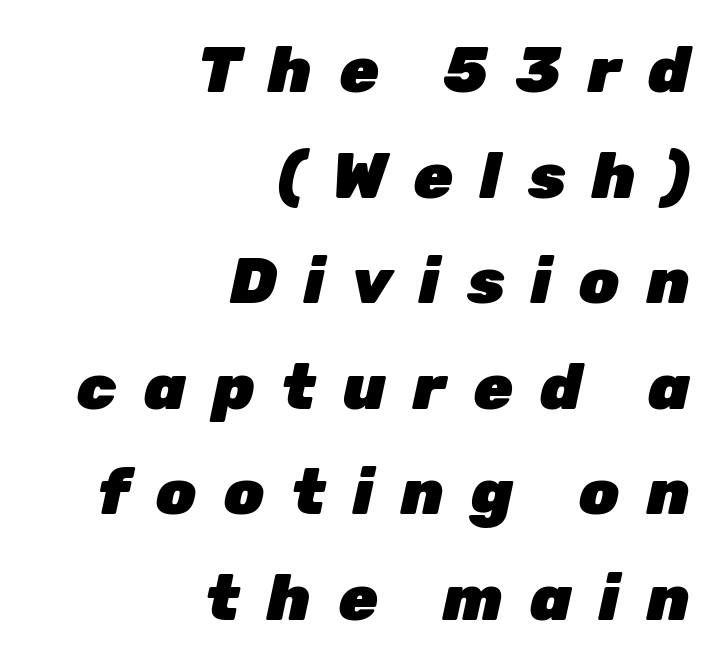
Q: Is the text bold? A: Yes.
Q: Is the text italic (slanted)? A: Yes, it leans right by about 12 degrees.
Q: Is the text underlined? A: No.
Q: How is the paragraph aligned? A: Right-aligned.
Q: Is the spacing between letters normal or unusually wide? A: Unusually wide.
Q: Is the spacing between lines tight, normal or loose? A: Normal.
Q: Width (condensed, normal, or wide)? A: Normal.
Q: Stroke contrast? A: Low.
Q: x-height? A: Medium.
Q: Monospaced? A: No.
